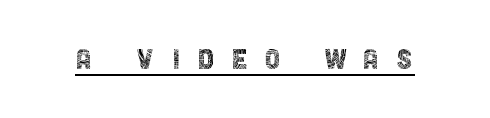
Q: Is the text bold? A: No.
Q: Is the text italic (slanted)? A: No, it is upright.
Q: Is the typeface a serif or a sans-serif typeface? A: Sans-serif.
Q: Is the text underlined? A: Yes.
Q: Is the spacing between letters normal or unusually wide? A: Unusually wide.
Q: Width (condensed, normal, or wide)? A: Condensed.
Q: x-height? A: Large.
Q: Monospaced? A: No.
